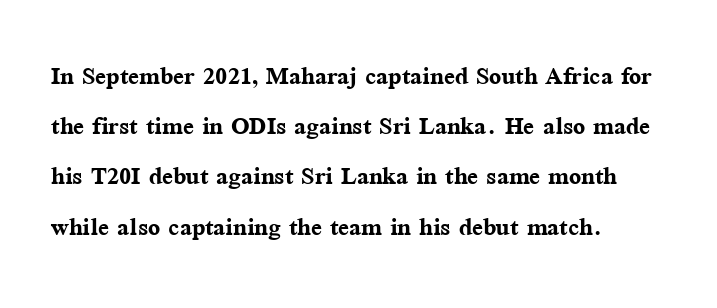
Q: Is the text bold? A: Yes.
Q: Is the text italic (slanted)? A: No, it is upright.
Q: Is the typeface a serif or a sans-serif typeface? A: Serif.
Q: Is the text underlined? A: No.
Q: How is the paragraph aligned? A: Left-aligned.
Q: Is the spacing between letters normal or unusually wide? A: Normal.
Q: Is the spacing between lines tight, normal or loose? A: Normal.
Q: Width (condensed, normal, or wide)? A: Normal.
Q: Stroke contrast? A: Medium.
Q: x-height? A: Medium.
Q: Monospaced? A: No.
